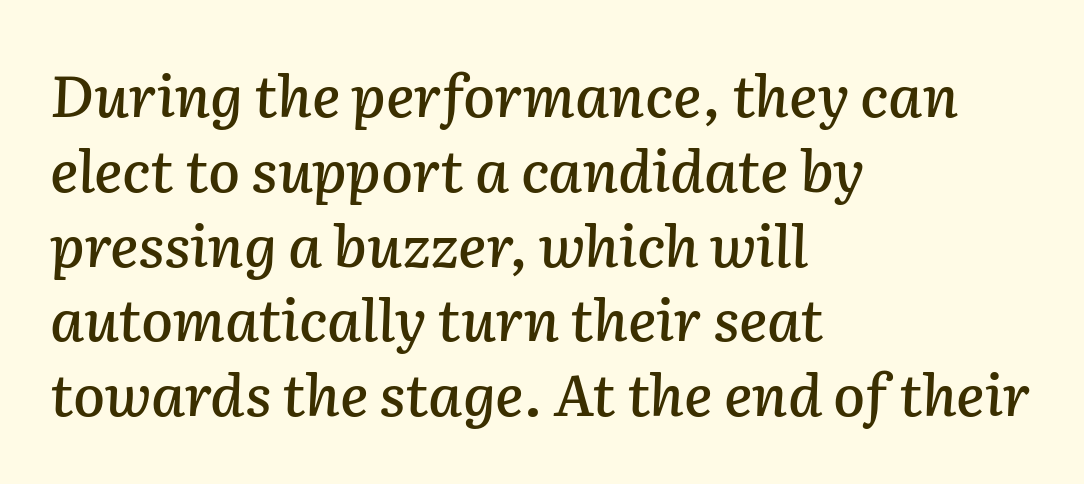
{"italic": "yes", "lean": "right", "slant_degrees": 2, "width": "normal", "stroke_contrast": "low", "x_height": "medium", "monospaced": "no", "underline": "no", "align": "left", "line_spacing": "normal", "line_spacing_ratio": 1.29, "letter_spacing": "normal", "letter_spacing_em": 0.0, "glyph_px": 58}
